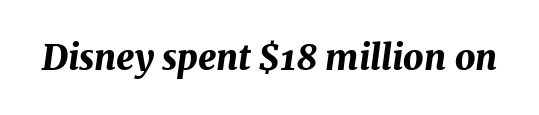
{"italic": "yes", "lean": "right", "slant_degrees": 7, "bold": "yes", "weight": "bold", "width": "normal", "stroke_contrast": "medium", "x_height": "medium", "monospaced": "no", "underline": "no", "letter_spacing": "normal", "letter_spacing_em": 0.0, "glyph_px": 35}
